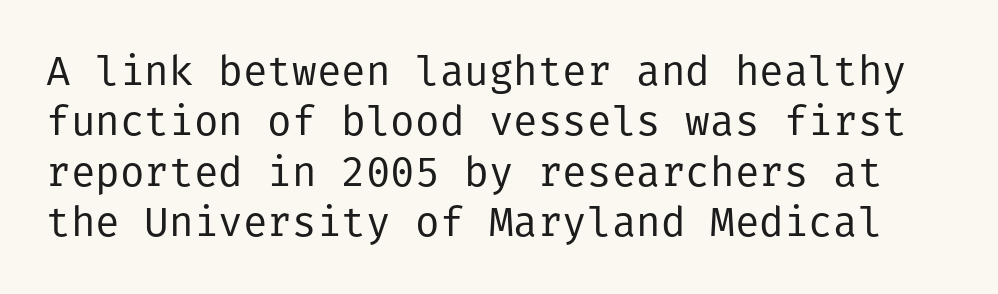
A bare baseline throughout the passage. Weight: in the light-to-regular range. Each letter's strokes conclude bluntly, with no projecting serifs. Quick note: not italic, upright. These lines keep a tight, regular rhythm from letter to letter.
